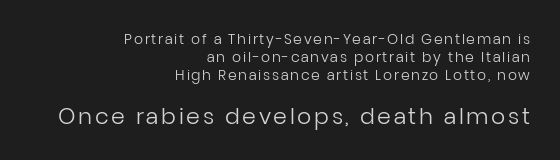
The image shows 22 px text type, upright; set right-aligned, normal line spacing (1.29x), not underlined; the second (bottom) block is 1.57x larger.
